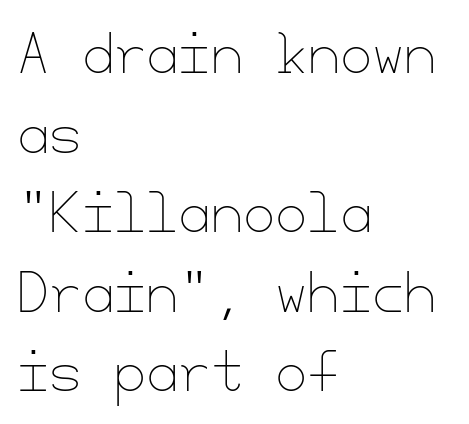
One-word summary of the alignment: left. Between one letter and the next there's only the usual sliver of space. The letters stand upright; this is a roman face. Does the leading feel generous? No, just average. The gap between lines stays unmarked.
